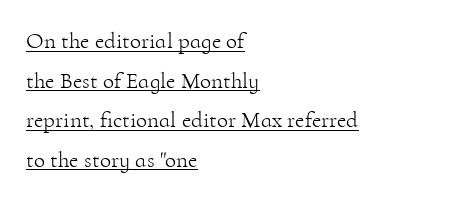
Q: Is the text bold? A: No.
Q: Is the text italic (slanted)? A: No, it is upright.
Q: Is the text underlined? A: Yes.
Q: How is the paragraph aligned? A: Left-aligned.
Q: Is the spacing between letters normal or unusually wide? A: Normal.
